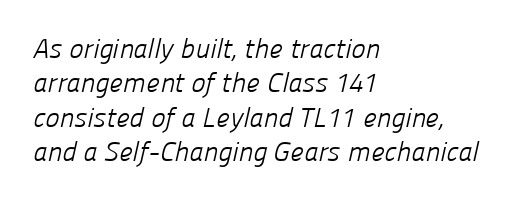
The paragraph shown leans on its left margin. Nothing unusual about the tracking: characters are spaced as the font intends. A normal amount of white space separates one row of letters from the next. These glyphs show unthickened strokes, regular width or finer.
